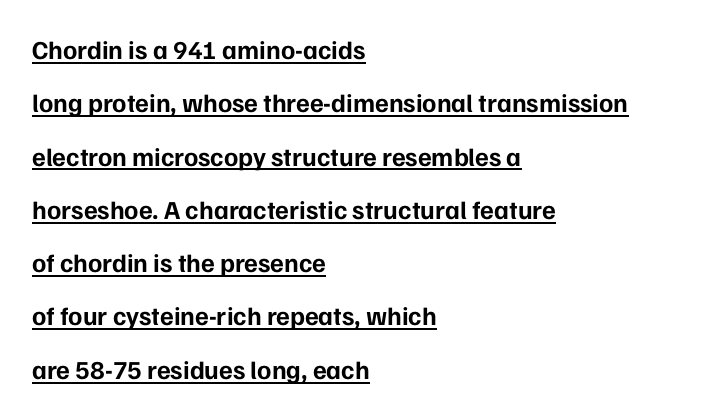
Horizontal alignment here is leftward, the default for most running prose. The sample's only ornament is a line tracing under the words. The rendering uses a bold face; every stroke is thick and dark. These lines stand farther apart than default settings would place them. These lines keep a tight, regular rhythm from letter to letter.
